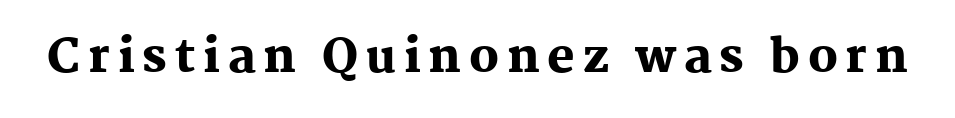
On the weight axis this lands at bold, roughly 700. Check under the words: just untouched page. The passage shown is typed in a proportional face where columns would drift. Serif or sans? Serif — the stroke terminals have little feet. Italic: no, the glyphs are upright roman.
